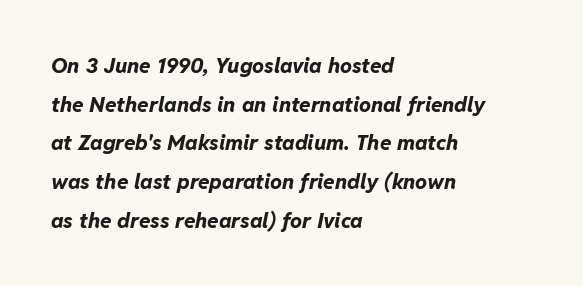
Q: Is the text bold? A: Yes.
Q: Is the text italic (slanted)? A: Yes, it leans right by about 11 degrees.
Q: Is the text underlined? A: No.
Q: How is the paragraph aligned? A: Left-aligned.
Q: Is the spacing between letters normal or unusually wide? A: Normal.
